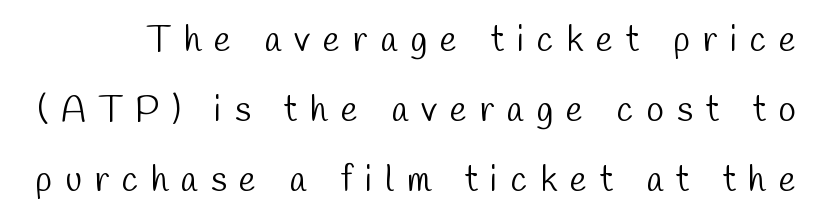
The image shows 36 px light, condensed sans-serif type; set loose line spacing (1.95x), unusually wide letter spacing (+0.36 em), not underlined; low stroke contrast and a medium x-height.
